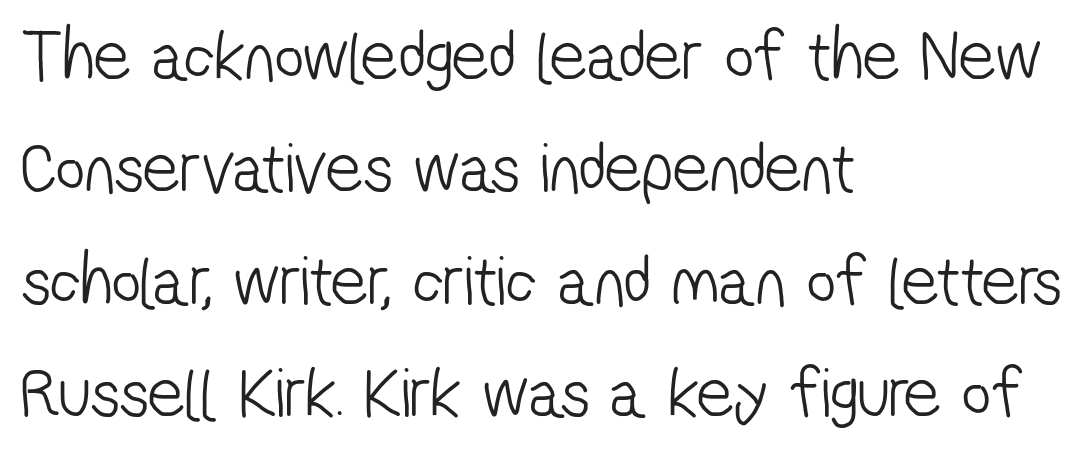
{"serif": "no", "bold": "no", "weight": "light", "width": "condensed", "stroke_contrast": "low", "x_height": "medium", "monospaced": "no", "underline": "no", "align": "left", "line_spacing": "normal", "line_spacing_ratio": 1.56, "letter_spacing": "normal", "letter_spacing_em": 0.0, "glyph_px": 72}
